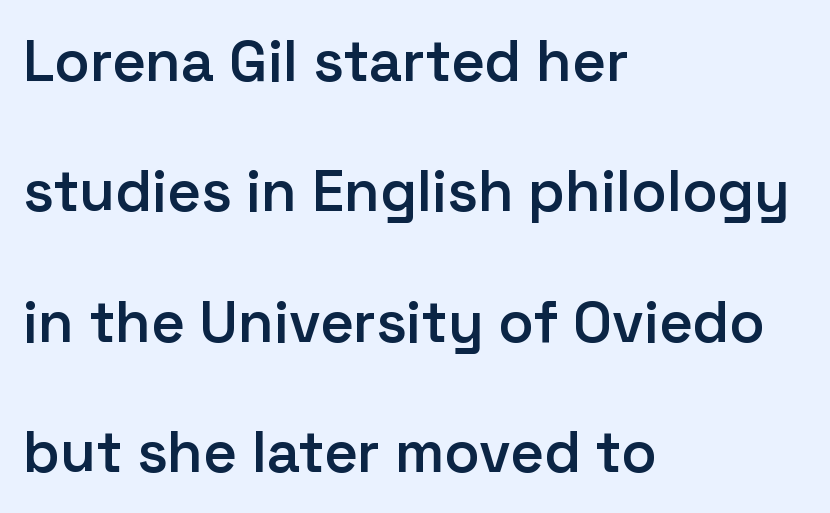
Q: Is the text bold? A: Semi-bold.
Q: Is the text italic (slanted)? A: No, it is upright.
Q: Is the typeface a serif or a sans-serif typeface? A: Sans-serif.
Q: Is the text underlined? A: No.
Q: How is the paragraph aligned? A: Left-aligned.
Q: Is the spacing between letters normal or unusually wide? A: Normal.
Q: Is the spacing between lines tight, normal or loose? A: Loose.
Q: Width (condensed, normal, or wide)? A: Normal.
Q: Stroke contrast? A: Low.
Q: x-height? A: Medium.
Q: Monospaced? A: No.
